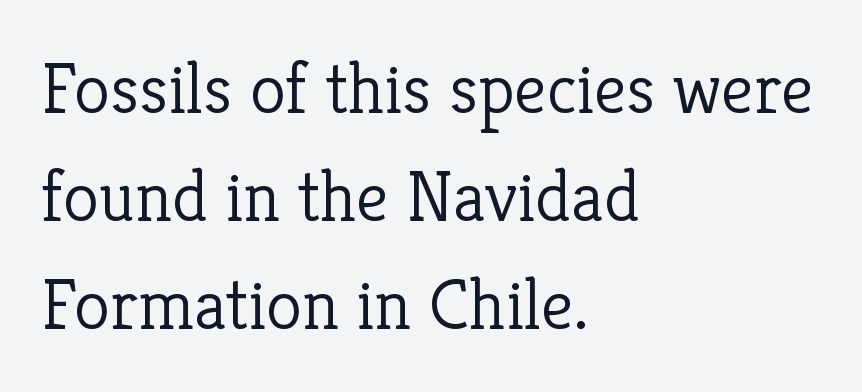
The image shows 73 px light serif type, upright; set left-aligned, normal line spacing (1.48x), normal letter spacing, not underlined; low stroke contrast and a medium x-height.
